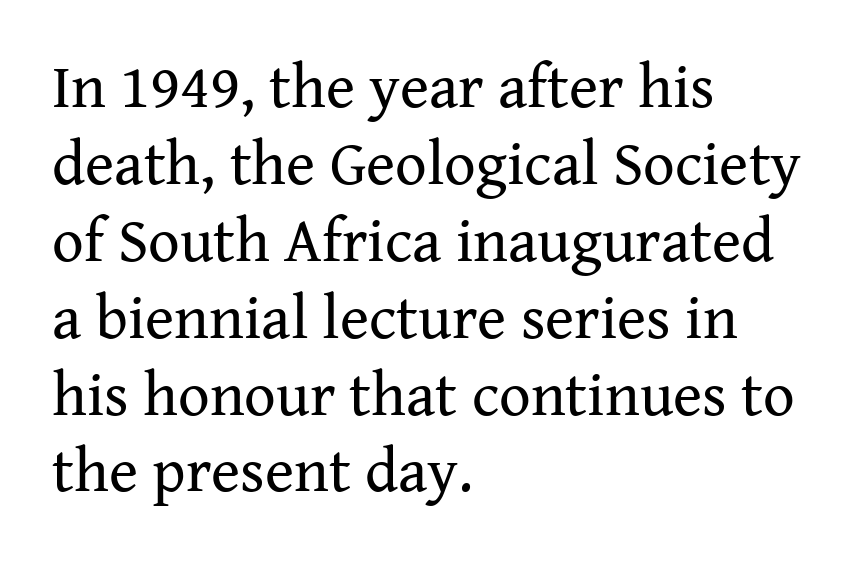
The image shows 62 px regular-weight serif type, upright; set left-aligned, line spacing 1.24x, normal letter spacing, not underlined; medium stroke contrast and a medium x-height.
